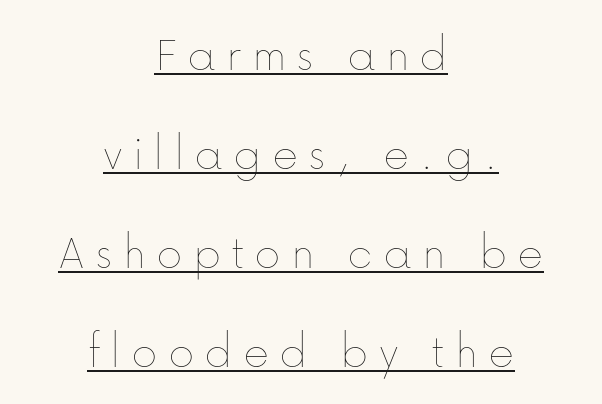
Q: Is the text bold? A: No.
Q: Is the text italic (slanted)? A: No, it is upright.
Q: Is the text underlined? A: Yes.
Q: How is the paragraph aligned? A: Centered.
Q: Is the spacing between letters normal or unusually wide? A: Unusually wide.
Q: Is the spacing between lines tight, normal or loose? A: Loose.
Q: Width (condensed, normal, or wide)? A: Normal.
Q: Stroke contrast? A: Low.
Q: x-height? A: Medium.
Q: Monospaced? A: No.
